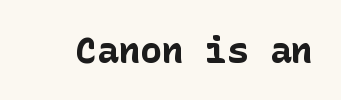
The image shows 36 px bold sans-serif type, upright; set normal letter spacing, not underlined; low stroke contrast and a medium x-height.
